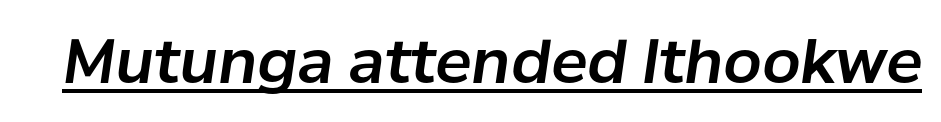
Q: Is the text italic (slanted)? A: Yes, it leans right by about 8 degrees.
Q: Is the text underlined? A: Yes.
Q: Is the spacing between letters normal or unusually wide? A: Normal.
Q: Width (condensed, normal, or wide)? A: Normal.
Q: Stroke contrast? A: Low.
Q: x-height? A: Medium.
Q: Monospaced? A: No.
